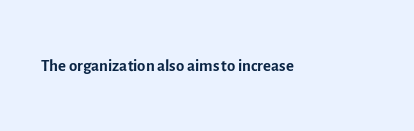
Q: Is the text bold? A: No.
Q: Is the text italic (slanted)? A: No, it is upright.
Q: Is the text underlined? A: No.
Q: Is the spacing between letters normal or unusually wide? A: Normal.
